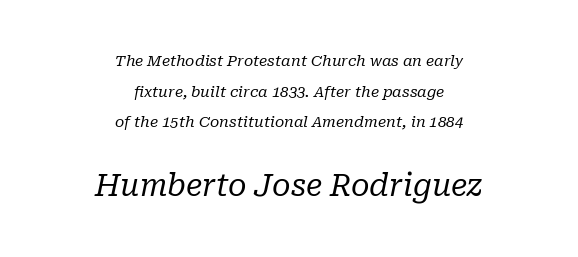
Q: Is the text bold? A: No.
Q: Is the text italic (slanted)? A: Yes, it leans right by about 10 degrees.
Q: Is the typeface a serif or a sans-serif typeface? A: Serif.
Q: Is the text underlined? A: No.
Q: How is the paragraph aligned? A: Centered.
Q: Is the spacing between letters normal or unusually wide? A: Normal.
Q: Is the spacing between lines tight, normal or loose? A: Loose.
Q: Which block of text is set in a larger size, the first (top) or the second (bottom)? A: The second (bottom) one.
Q: Width (condensed, normal, or wide)? A: Normal.
Q: Stroke contrast? A: Low.
Q: x-height? A: Medium.
Q: Monospaced? A: No.
